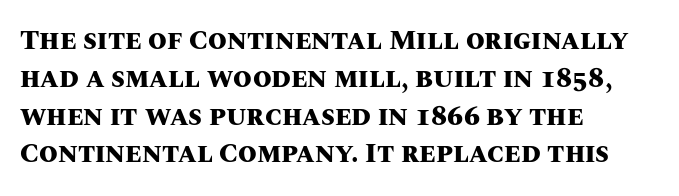
The image shows 27 px bold type, upright; set left-aligned, normal line spacing (1.4x), normal letter spacing, not underlined.
